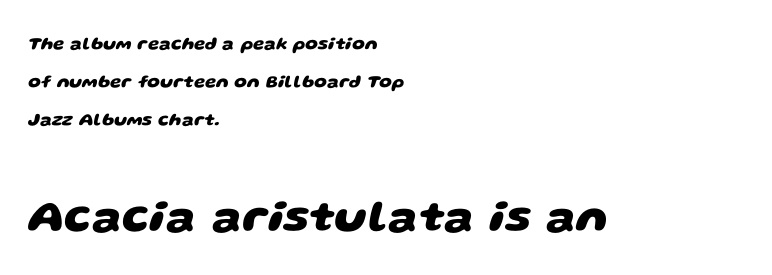
{"serif": "no", "bold": "yes", "weight": "heavy", "width": "wide", "stroke_contrast": "low", "x_height": "large", "monospaced": "no", "underline": "no", "align": "left", "line_spacing": "loose", "line_spacing_ratio": 2.12, "letter_spacing": "normal", "letter_spacing_em": 0.0, "larger_block": "second", "size_ratio": 2.5, "glyph_px": 45}
